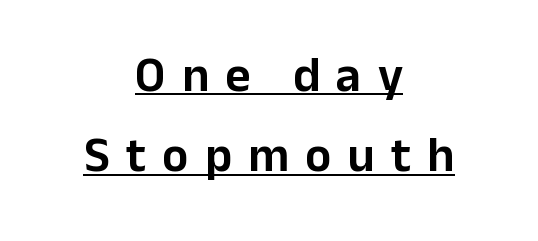
Q: Is the text italic (slanted)? A: No, it is upright.
Q: Is the typeface a serif or a sans-serif typeface? A: Sans-serif.
Q: Is the text underlined? A: Yes.
Q: How is the paragraph aligned? A: Centered.
Q: Is the spacing between letters normal or unusually wide? A: Unusually wide.
Q: Is the spacing between lines tight, normal or loose? A: Normal.
Q: Width (condensed, normal, or wide)? A: Normal.
Q: Stroke contrast? A: Low.
Q: x-height? A: Medium.
Q: Monospaced? A: No.
